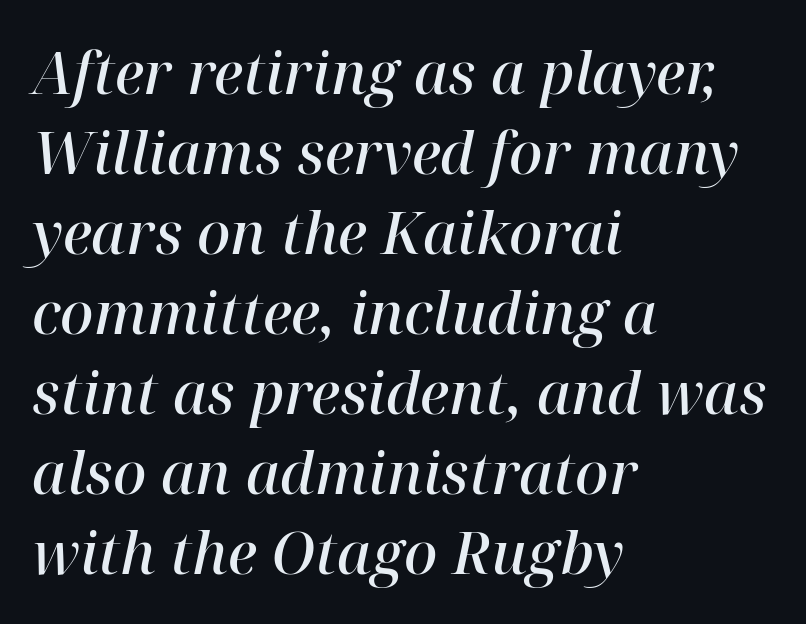
Spacing verdict: proportional, widths tailored to each character. Visually the block forms a straight wall on the left and a jagged coastline on the right. Only glyphs here, with clear space below each row. Set as a demibold, roughly 600 on the weight scale.
